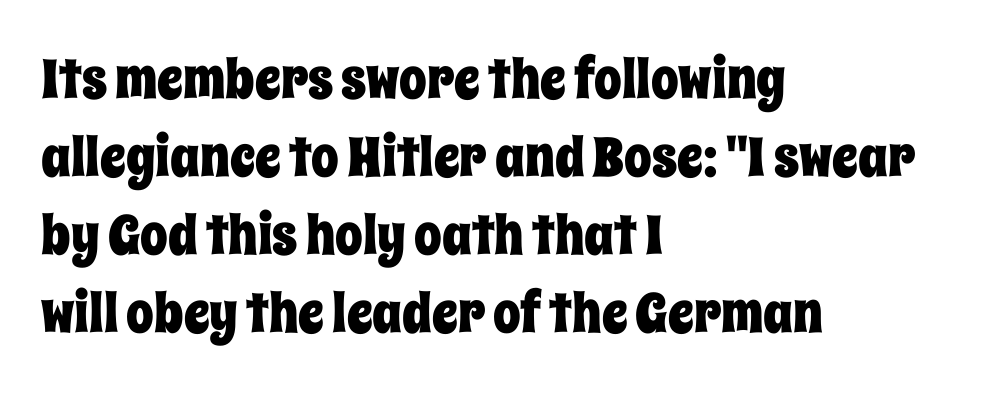
The image shows 55 px condensed type, upright; set left-aligned, normal line spacing (1.42x), normal letter spacing, not underlined; low stroke contrast and a large x-height.
